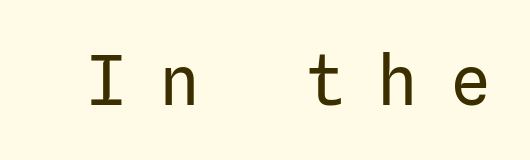
Q: Is the text bold? A: No.
Q: Is the text italic (slanted)? A: No, it is upright.
Q: Is the typeface a serif or a sans-serif typeface? A: Sans-serif.
Q: Is the text underlined? A: No.
Q: Is the spacing between letters normal or unusually wide? A: Unusually wide.
Q: Width (condensed, normal, or wide)? A: Normal.
Q: Stroke contrast? A: Low.
Q: x-height? A: Medium.
